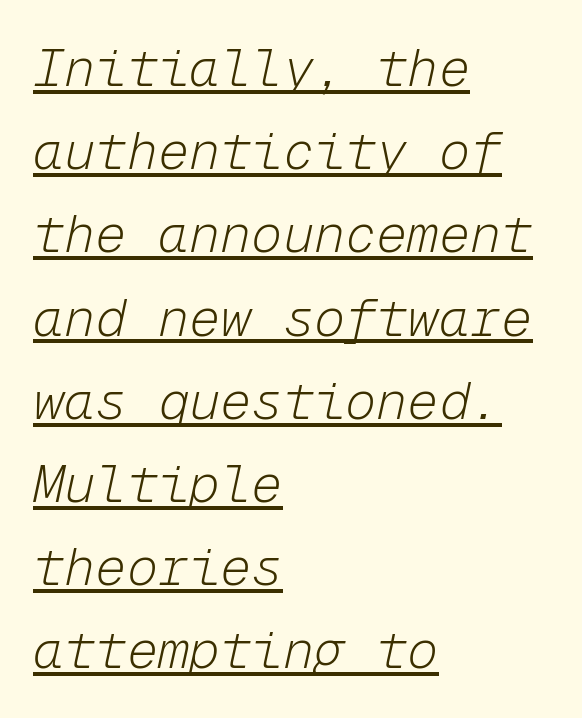
The image shows 52 px light type, italic (leaning right), monospaced; set left-aligned, normal line spacing (1.6x), normal letter spacing, underlined; low stroke contrast and a medium x-height.
